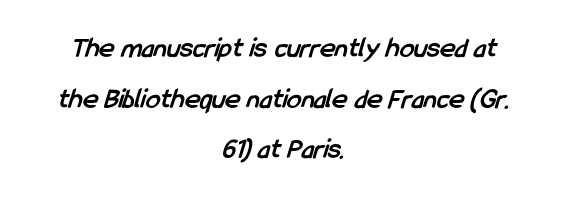
The image shows 29 px semibold, condensed sans-serif type; set centered, line spacing 1.75x, normal letter spacing, not underlined; low stroke contrast and a medium x-height.
